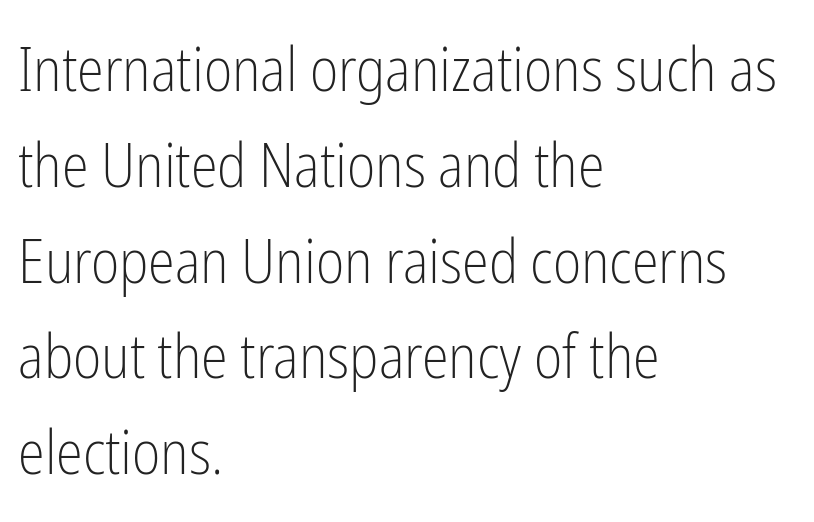
{"serif": "no", "italic": "no", "bold": "no", "weight": "light", "width": "condensed", "stroke_contrast": "low", "x_height": "medium", "monospaced": "no", "underline": "no", "align": "left", "line_spacing": "normal", "line_spacing_ratio": 1.57, "letter_spacing": "normal", "letter_spacing_em": 0.0, "glyph_px": 61}
